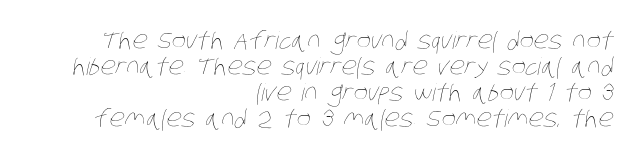
Q: Is the text bold? A: No.
Q: Is the text underlined? A: No.
Q: How is the paragraph aligned? A: Right-aligned.
Q: Is the spacing between letters normal or unusually wide? A: Normal.
Q: Is the spacing between lines tight, normal or loose? A: Tight.
